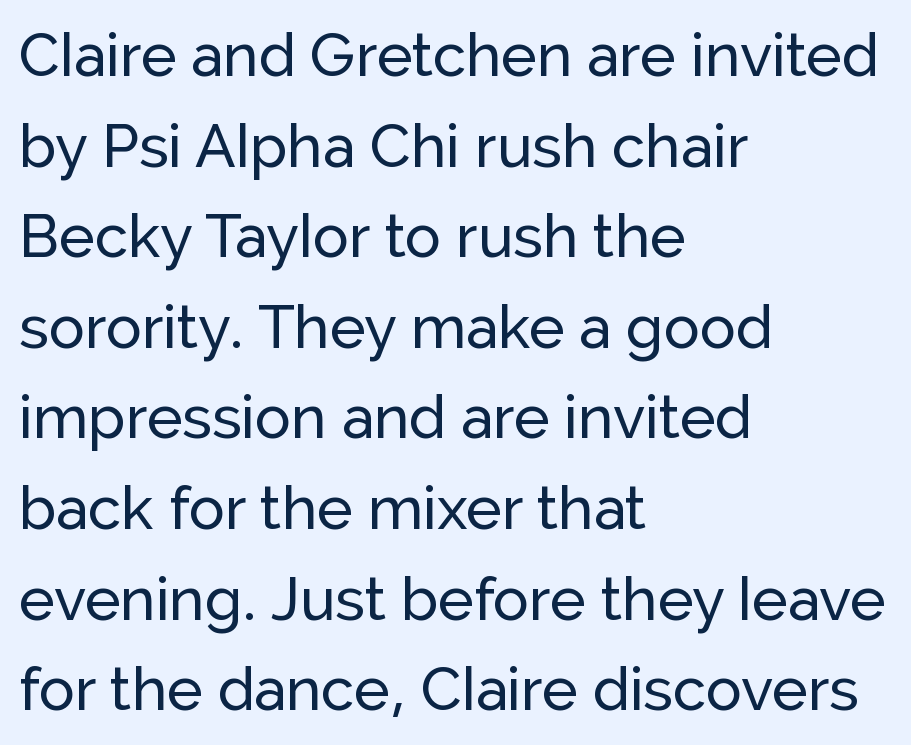
The image shows 60 px sans-serif type, upright; set left-aligned, normal line spacing (1.51x), normal letter spacing, not underlined; low stroke contrast and a medium x-height.
